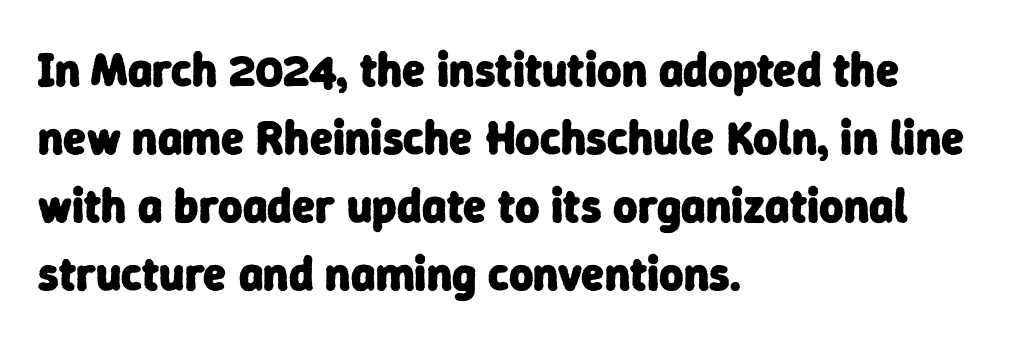
Q: Is the text bold? A: Yes.
Q: Is the typeface a serif or a sans-serif typeface? A: Sans-serif.
Q: Is the text underlined? A: No.
Q: How is the paragraph aligned? A: Left-aligned.
Q: Is the spacing between letters normal or unusually wide? A: Normal.
Q: Is the spacing between lines tight, normal or loose? A: Normal.
Q: Width (condensed, normal, or wide)? A: Normal.
Q: Stroke contrast? A: Low.
Q: x-height? A: Medium.
Q: Monospaced? A: No.
